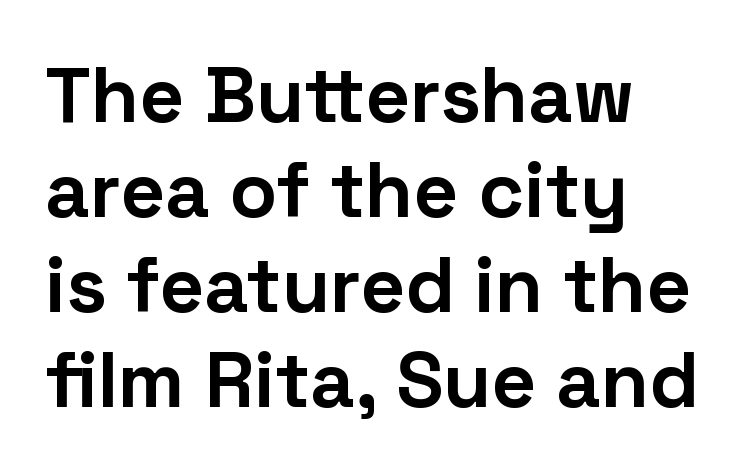
{"serif": "no", "italic": "no", "bold": "yes", "weight": "bold", "width": "normal", "stroke_contrast": "low", "x_height": "medium", "monospaced": "no", "underline": "no", "align": "left", "line_spacing_ratio": 1.22, "letter_spacing": "normal", "letter_spacing_em": 0.0, "glyph_px": 78}
